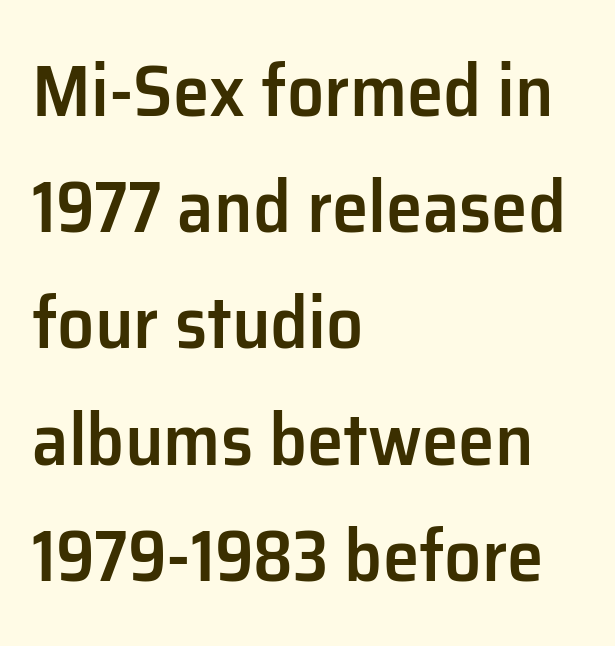
Do the characters align in a grid? No, the font is proportional. Glance below the letters and you will spot only blank space. The passage is arranged the way most books set body copy — flush left. Glyph-to-glyph distance matches everyday printed text. The typeface chosen for these lines omits serifs. Style check: upright.
